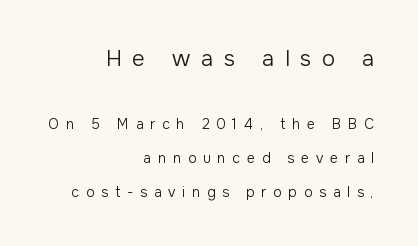
{"italic": "no", "bold": "no", "underline": "no", "align": "right", "line_spacing": "loose", "line_spacing_ratio": 2.42, "letter_spacing": "wide", "letter_spacing_em": 0.48, "larger_block": "first", "size_ratio": 1.57, "glyph_px": 22}
